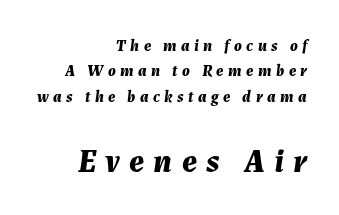
The image shows 33 px bold type, italic (leaning right); set right-aligned, normal line spacing (1.58x), unusually wide letter spacing (+0.28 em), not underlined; the second (bottom) block is 2.06x larger; medium stroke contrast and a medium x-height.
